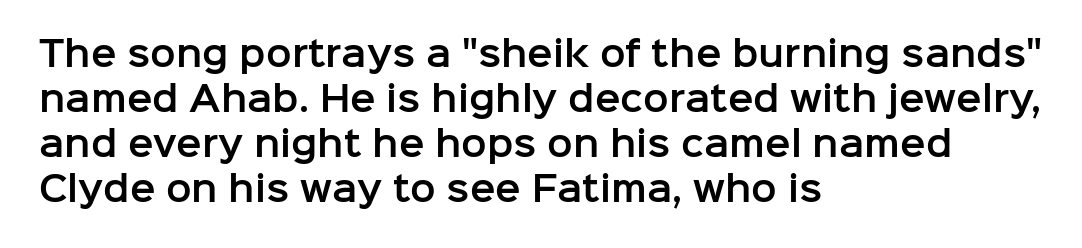
Examine the stroke ends and you'll find no serifs. Reading down the block, your eye returns to a fixed left position each line. A bare baseline throughout the passage. This is roman type, the default non-slanted kind.
